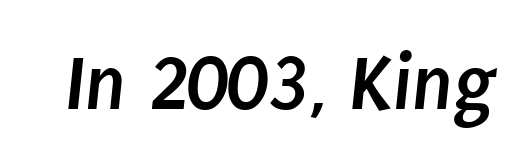
Q: Is the text bold? A: Yes.
Q: Is the typeface a serif or a sans-serif typeface? A: Sans-serif.
Q: Is the text underlined? A: No.
Q: Is the spacing between letters normal or unusually wide? A: Normal.
Q: Width (condensed, normal, or wide)? A: Condensed.
Q: Stroke contrast? A: Low.
Q: x-height? A: Large.
Q: Monospaced? A: No.
